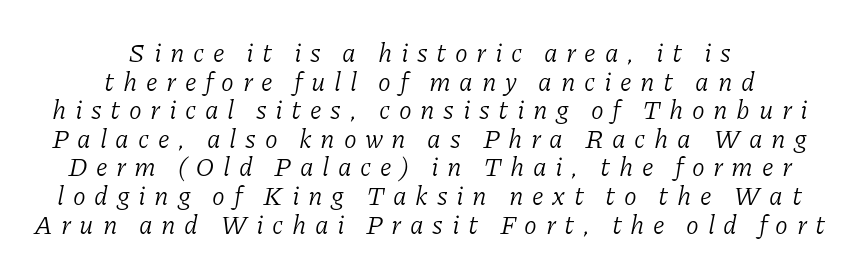
Q: Is the text bold? A: No.
Q: Is the text italic (slanted)? A: Yes, it leans right by about 11 degrees.
Q: Is the text underlined? A: No.
Q: How is the paragraph aligned? A: Centered.
Q: Is the spacing between letters normal or unusually wide? A: Unusually wide.
Q: Is the spacing between lines tight, normal or loose? A: Tight.
